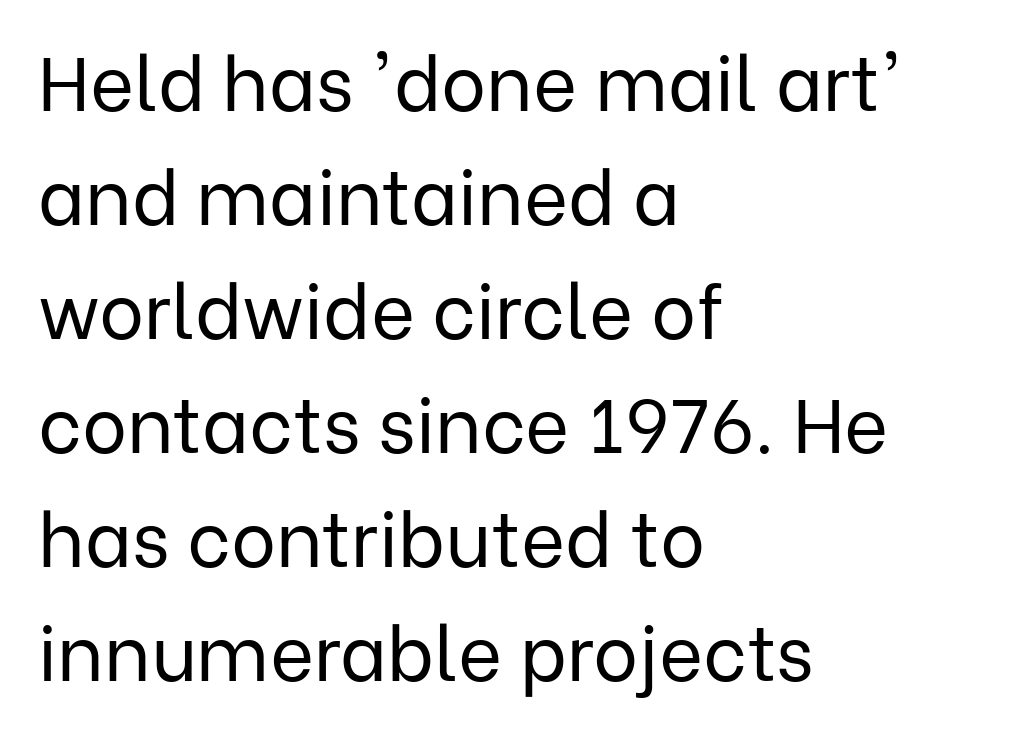
Q: Is the text bold? A: No.
Q: Is the text italic (slanted)? A: No, it is upright.
Q: Is the typeface a serif or a sans-serif typeface? A: Sans-serif.
Q: Is the text underlined? A: No.
Q: How is the paragraph aligned? A: Left-aligned.
Q: Is the spacing between letters normal or unusually wide? A: Normal.
Q: Is the spacing between lines tight, normal or loose? A: Normal.
Q: Width (condensed, normal, or wide)? A: Normal.
Q: Stroke contrast? A: Low.
Q: x-height? A: Medium.
Q: Monospaced? A: No.
